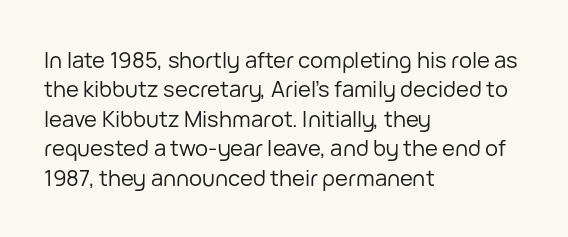
Q: Is the text bold? A: No.
Q: Is the text italic (slanted)? A: No, it is upright.
Q: Is the text underlined? A: No.
Q: How is the paragraph aligned? A: Left-aligned.
Q: Is the spacing between letters normal or unusually wide? A: Normal.
Q: Is the spacing between lines tight, normal or loose? A: Normal.
